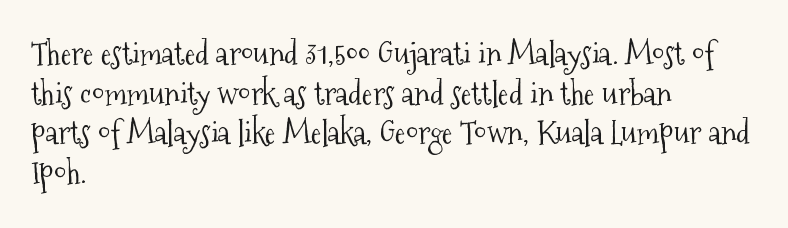
The image shows 32 px light, condensed serif type, upright; set left-aligned, line spacing 1.24x, normal letter spacing, not underlined; medium stroke contrast and a medium x-height.
